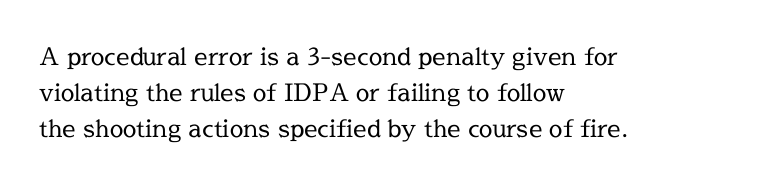
There is no visible air inserted between adjacent glyphs. The rendering anchors every line to the left-hand side. Counters stay open thanks to moderate or lighter strokes. Is there much room between lines? A standard amount, neither cramped nor airy. Type without underlining.
